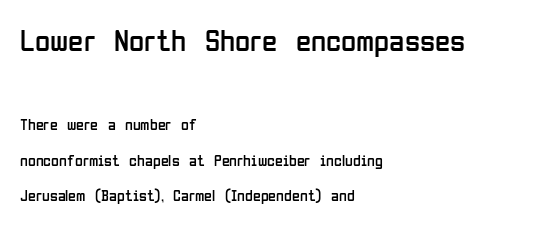
The image shows 31 px regular-weight, condensed sans-serif type, upright; set left-aligned, loose line spacing (2.23x), normal letter spacing, not underlined; the first (top) block is 1.94x larger; low stroke contrast and a medium x-height.
